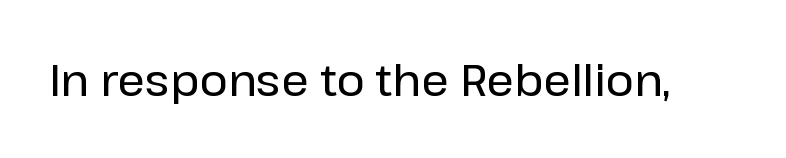
{"serif": "no", "italic": "no", "width": "normal", "stroke_contrast": "low", "x_height": "medium", "monospaced": "no", "underline": "no", "letter_spacing": "normal", "letter_spacing_em": 0.0, "glyph_px": 43}
